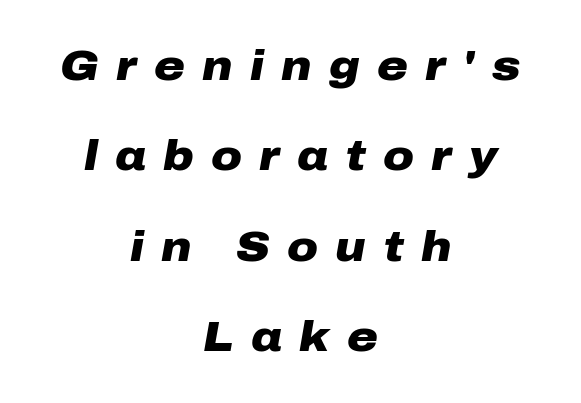
Thick stems and heavy bowls — unmistakably bold. The passage shown is not underscored anywhere. Varying glyph widths throughout — classic text-font behaviour. Tracking here is generous; glyphs stand well apart from one another.
